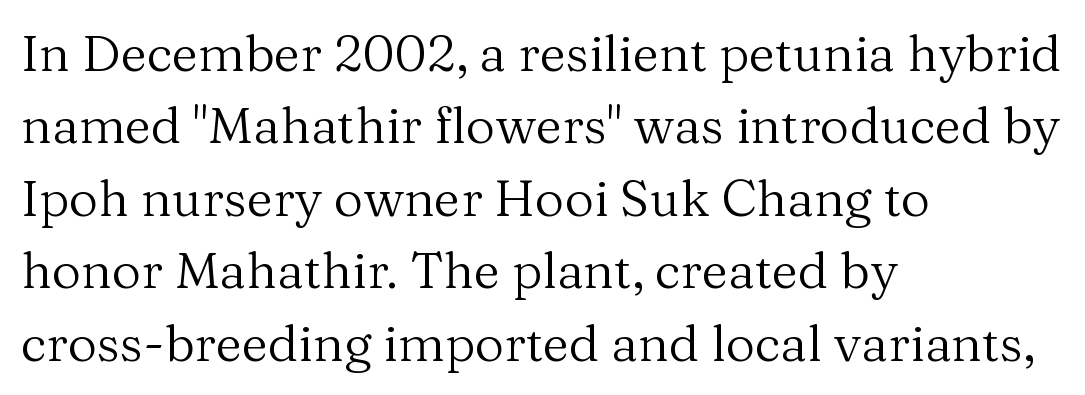
{"serif": "yes", "italic": "no", "bold": "no", "weight": "regular", "width": "normal", "stroke_contrast": "medium", "x_height": "medium", "monospaced": "no", "underline": "no", "align": "left", "line_spacing": "normal", "line_spacing_ratio": 1.42, "letter_spacing": "normal", "letter_spacing_em": 0.0, "glyph_px": 51}
